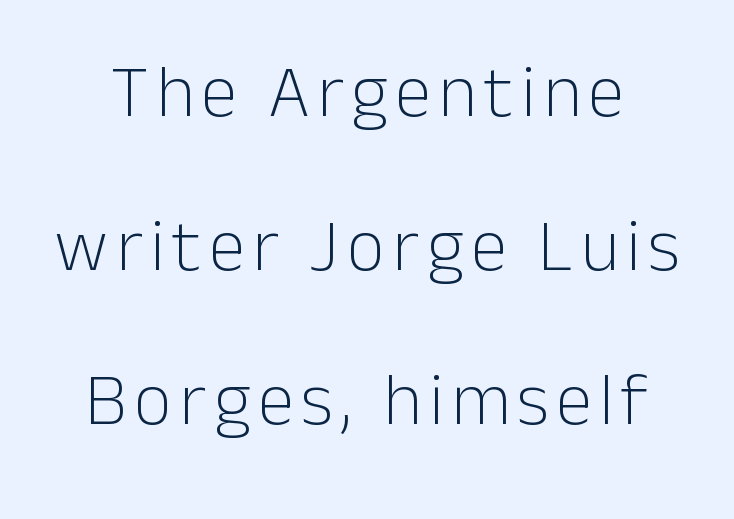
Q: Is the text bold? A: No.
Q: Is the text italic (slanted)? A: No, it is upright.
Q: Is the typeface a serif or a sans-serif typeface? A: Sans-serif.
Q: Is the text underlined? A: No.
Q: Is the spacing between lines tight, normal or loose? A: Loose.
Q: Width (condensed, normal, or wide)? A: Normal.
Q: Stroke contrast? A: Low.
Q: x-height? A: Medium.
Q: Monospaced? A: No.
